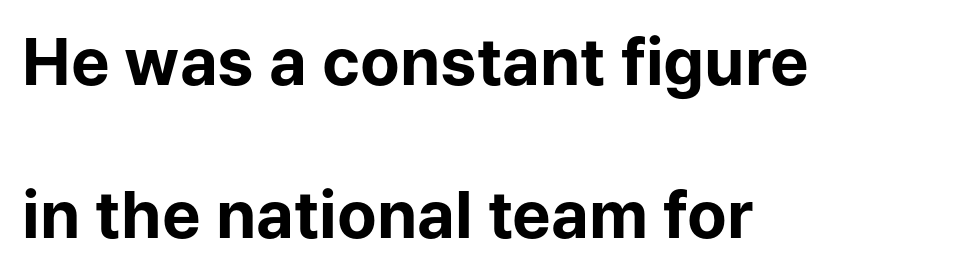
The image shows 65 px bold sans-serif type, upright; set left-aligned, loose line spacing (2.35x), normal letter spacing, not underlined; low stroke contrast and a medium x-height.
